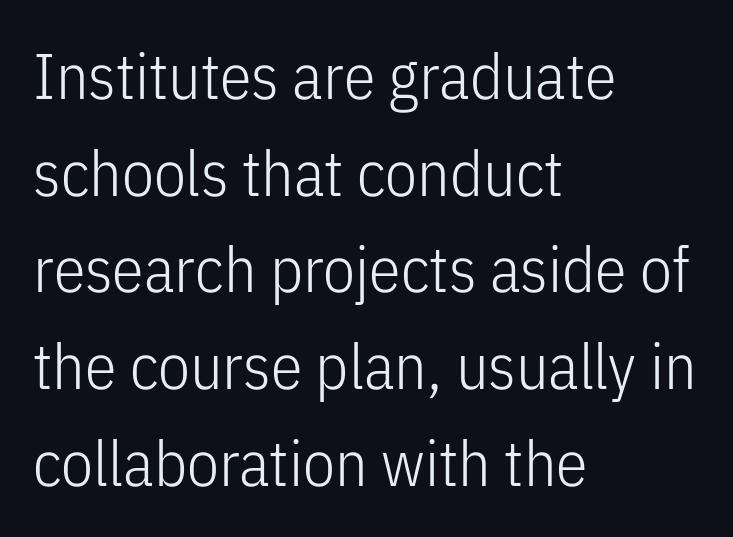
Q: Is the text bold? A: No.
Q: Is the text italic (slanted)? A: No, it is upright.
Q: Is the typeface a serif or a sans-serif typeface? A: Sans-serif.
Q: Is the text underlined? A: No.
Q: How is the paragraph aligned? A: Left-aligned.
Q: Is the spacing between letters normal or unusually wide? A: Normal.
Q: Is the spacing between lines tight, normal or loose? A: Normal.
Q: Width (condensed, normal, or wide)? A: Condensed.
Q: Stroke contrast? A: Low.
Q: x-height? A: Medium.
Q: Monospaced? A: No.
